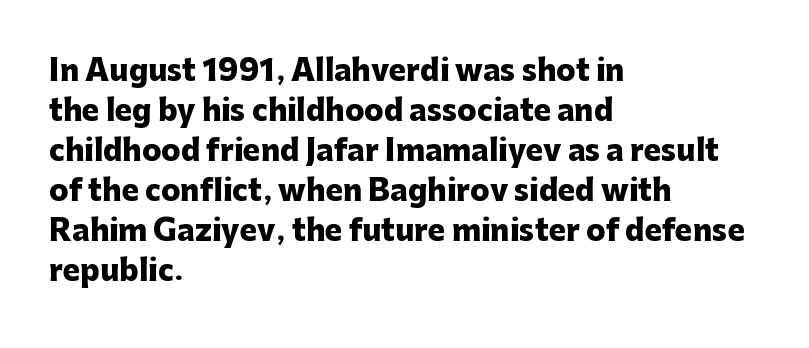
The image shows 29 px heavy sans-serif type, upright; set left-aligned, normal line spacing (1.38x), normal letter spacing, not underlined; low stroke contrast and a medium x-height.
